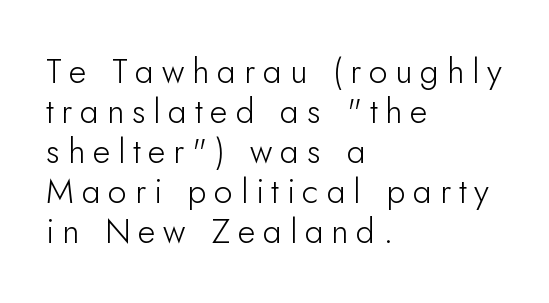
The image shows 34 px light sans-serif type, upright; set left-aligned, line spacing 1.18x, unusually wide letter spacing (+0.23 em), not underlined; low stroke contrast and a small x-height.
